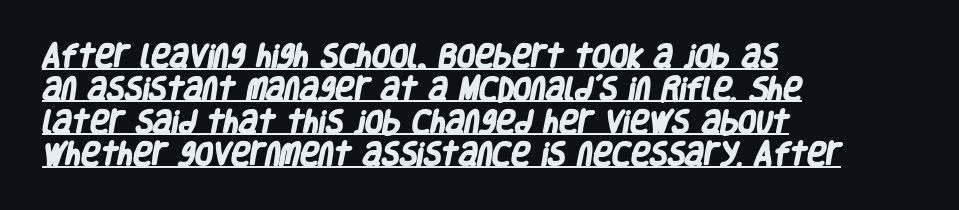
{"bold": "yes", "underline": "yes", "align": "left", "line_spacing": "normal", "line_spacing_ratio": 1.26, "letter_spacing": "normal", "letter_spacing_em": 0.0, "glyph_px": 26}
